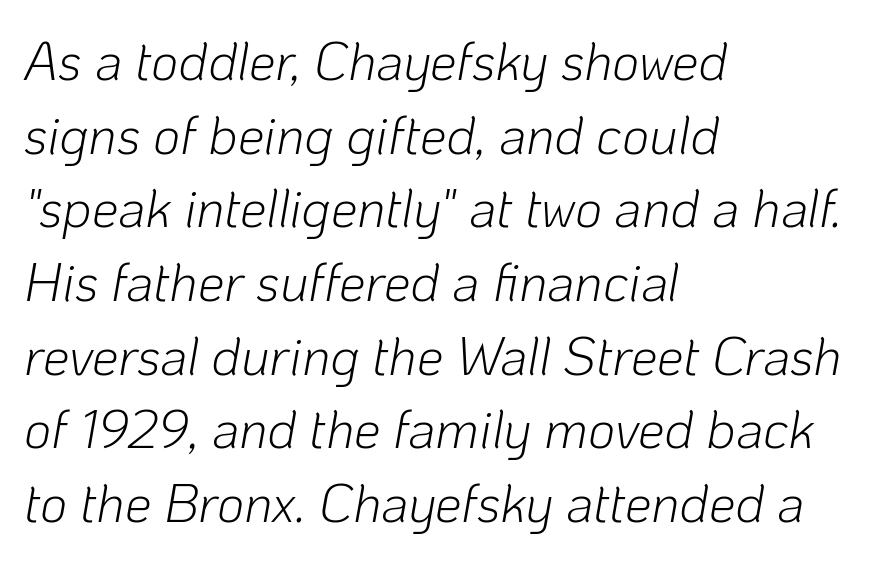
Character widths vary here, with narrow letters taking less room than wide ones. This sample is left-justified, so line endings fall wherever the words run out. The passage shown is not underscored anywhere. The horizontal fit of the characters is conventional and even. The leading is moderate, giving the passage an even texture.
